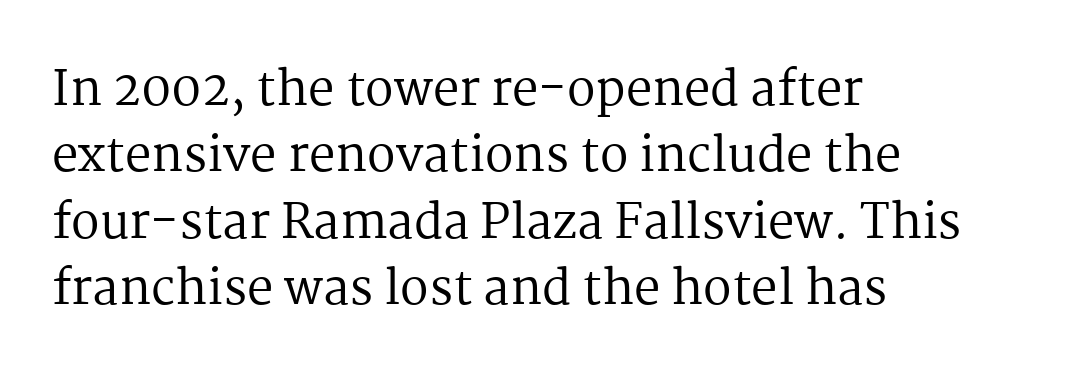
Q: Is the text bold? A: No.
Q: Is the text italic (slanted)? A: No, it is upright.
Q: Is the typeface a serif or a sans-serif typeface? A: Serif.
Q: Is the text underlined? A: No.
Q: How is the paragraph aligned? A: Left-aligned.
Q: Is the spacing between letters normal or unusually wide? A: Normal.
Q: Is the spacing between lines tight, normal or loose? A: Normal.
Q: Width (condensed, normal, or wide)? A: Normal.
Q: Stroke contrast? A: Medium.
Q: x-height? A: Medium.
Q: Monospaced? A: No.
